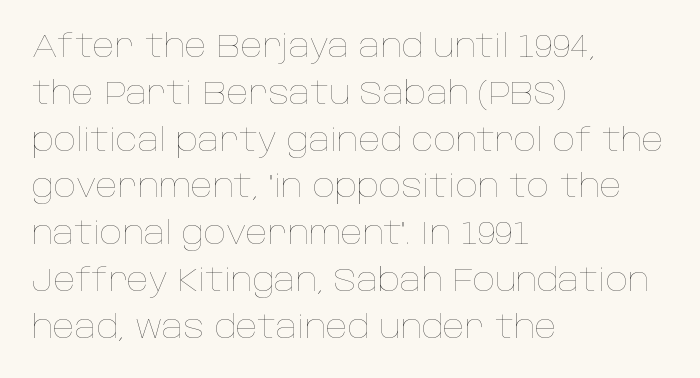
Is the stroke heavy? The answer is a plain regular-or-lighter. Any mark beneath the type? The region is blank. The lettering stays uniformly vertical, giving the passage a roman look. Layout note: lines flush left. Varying glyph widths throughout — classic text-font behaviour. This sample keeps an unexceptional amount of space between lines.
